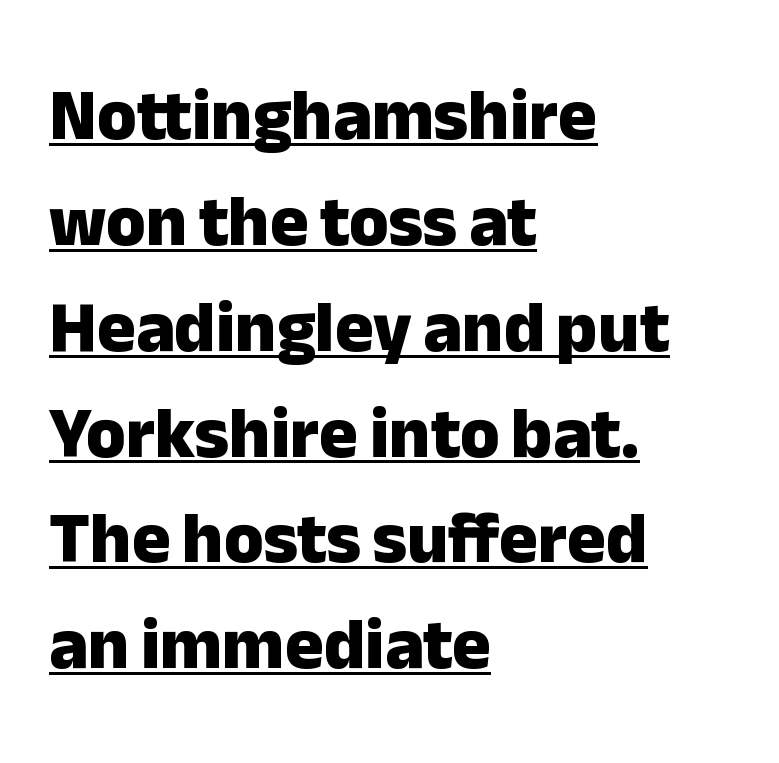
The ragged edge is on the right, which tells us the setting is flush left. The rendering uses a moderate line-height, typical for paragraphs. Tracking here is standard; glyphs follow each other at the usual distance. Regarding serifs, this sample does without them. The letters are bold, with thick, heavy strokes.
